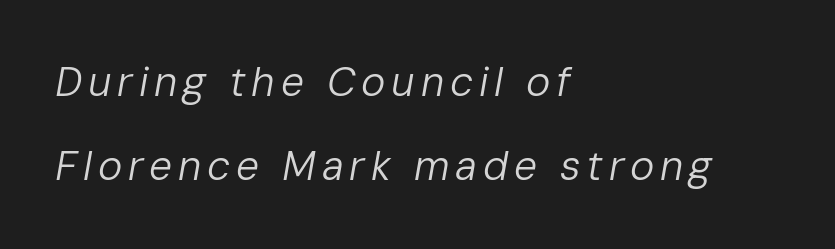
Emphasis-style slanted type is in use. Is there much room between lines? Yes — plenty of vertical air separates them. Is this a heavy cut? Hardly; it is regular or lighter. The face used here is proportionally spaced, like ordinary book or web type.
